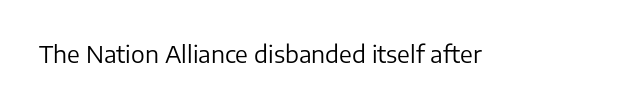
Q: Is the text bold? A: No.
Q: Is the text italic (slanted)? A: No, it is upright.
Q: Is the text underlined? A: No.
Q: Is the spacing between letters normal or unusually wide? A: Normal.
